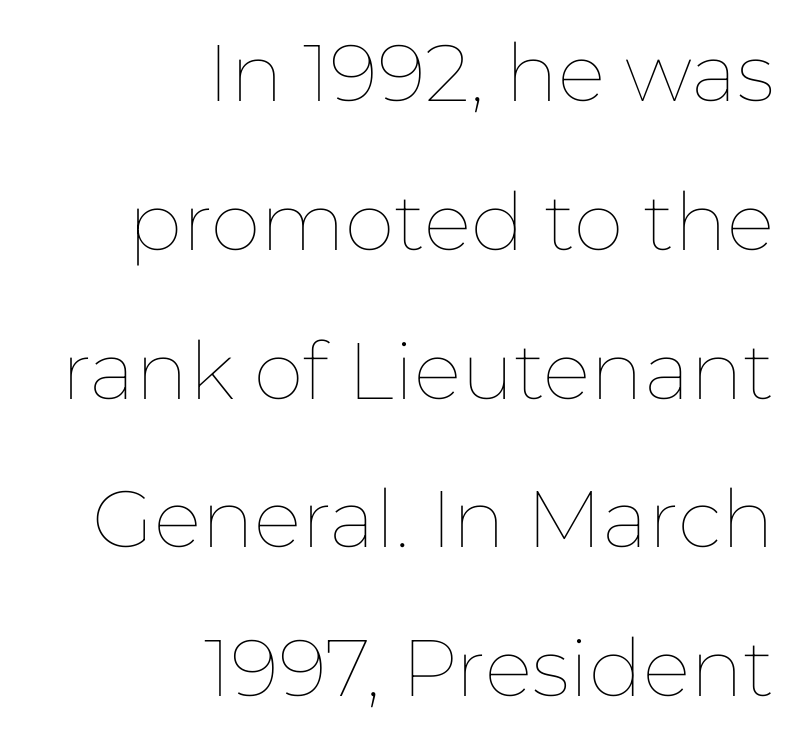
These lines keep a tight, regular rhythm from letter to letter. The rendering uses natural spacing where letterforms have individual widths. Ascenders rise straight up at ninety degrees. Has an underline been added? It has not. Does the copy run flush right? Yes — the right margin is perfectly even. The letterforms sit at book weight or below.
